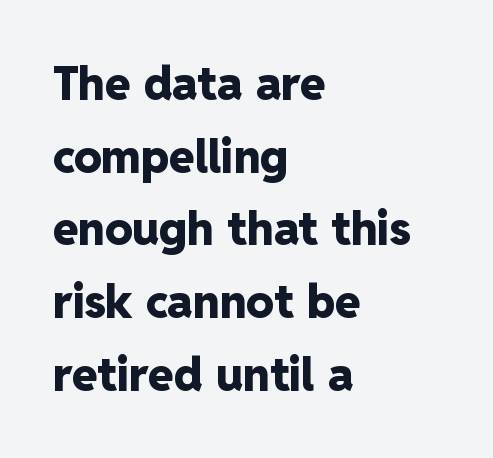
{"serif": "no", "italic": "no", "bold": "yes", "weight": "heavy", "width": "normal", "stroke_contrast": "low", "x_height": "medium", "monospaced": "no", "underline": "no", "align": "left", "line_spacing": "normal", "line_spacing_ratio": 1.58, "letter_spacing": "normal", "letter_spacing_em": 0.0, "glyph_px": 46}
